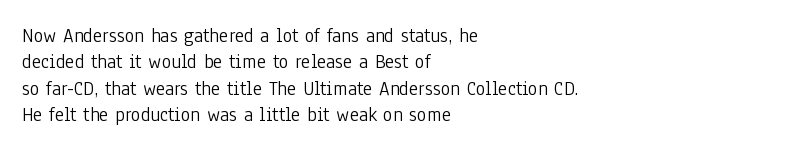
The image shows 20 px text type, upright; set left-aligned, normal line spacing (1.32x), normal letter spacing, not underlined.
